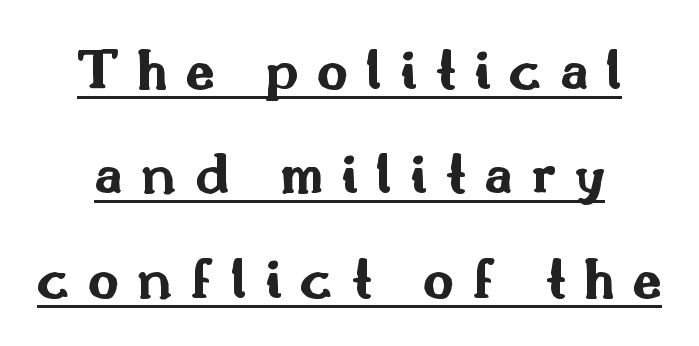
Q: Is the text bold? A: Yes.
Q: Is the text italic (slanted)? A: No, it is upright.
Q: Is the typeface a serif or a sans-serif typeface? A: Sans-serif.
Q: Is the text underlined? A: Yes.
Q: Is the spacing between letters normal or unusually wide? A: Unusually wide.
Q: Width (condensed, normal, or wide)? A: Wide.
Q: Stroke contrast? A: Medium.
Q: x-height? A: Small.
Q: Monospaced? A: No.
